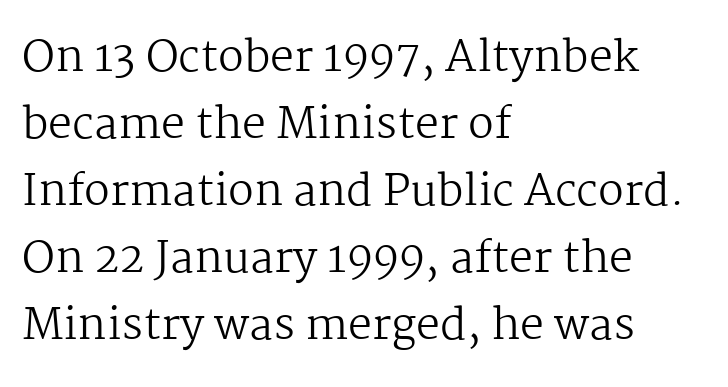
{"serif": "yes", "italic": "no", "bold": "no", "weight": "regular", "width": "normal", "stroke_contrast": "medium", "x_height": "medium", "monospaced": "no", "underline": "no", "align": "left", "line_spacing": "normal", "line_spacing_ratio": 1.56, "letter_spacing": "normal", "letter_spacing_em": 0.0, "glyph_px": 43}
